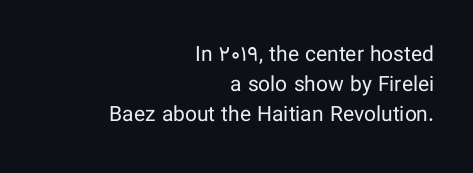
Underline: absent. No italicization has been applied; the sample stays upright. Each new line begins a customary step beneath the previous one. You could call the tracking neutral — neither tight nor loose.
